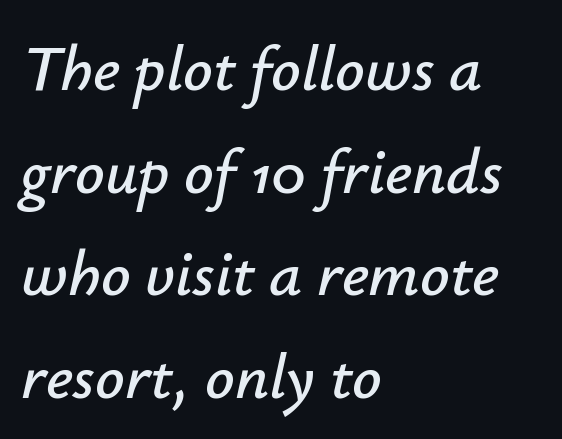
The image shows 65 px text type, italic (leaning right); set left-aligned, normal line spacing (1.58x), normal letter spacing, not underlined; low stroke contrast and a small x-height.
